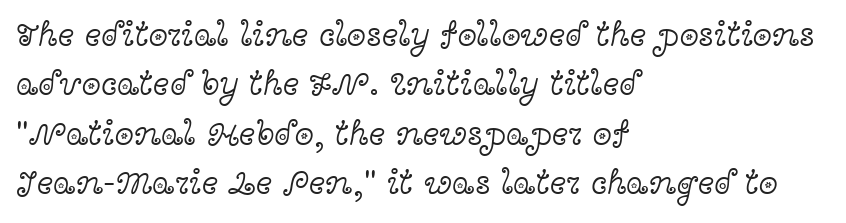
{"serif": "yes", "bold": "no", "weight": "light", "width": "wide", "x_height": "medium", "monospaced": "no", "underline": "no", "align": "left", "line_spacing": "normal", "line_spacing_ratio": 1.41, "letter_spacing": "normal", "letter_spacing_em": 0.0, "glyph_px": 35}
